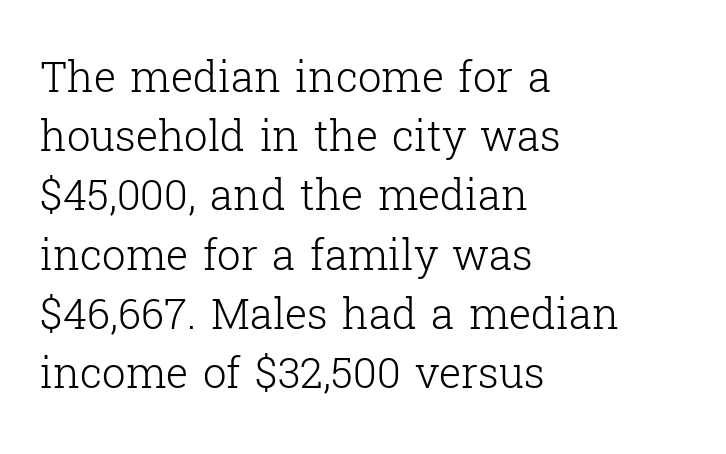
The image shows 42 px light serif type, upright; set left-aligned, normal line spacing (1.41x), normal letter spacing, not underlined; low stroke contrast and a medium x-height.
